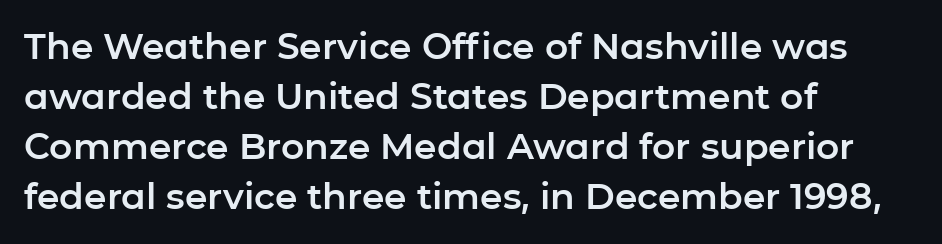
{"serif": "no", "italic": "no", "width": "normal", "stroke_contrast": "low", "x_height": "medium", "monospaced": "no", "underline": "no", "align": "left", "line_spacing": "normal", "line_spacing_ratio": 1.39, "letter_spacing": "normal", "letter_spacing_em": 0.0, "glyph_px": 36}
